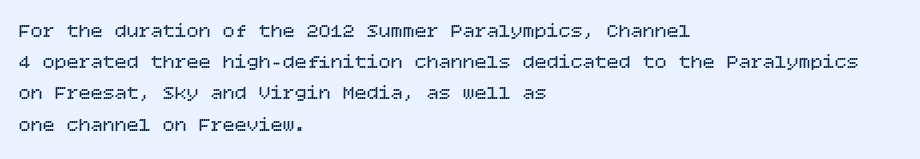
Q: Is the text bold? A: No.
Q: Is the text italic (slanted)? A: No, it is upright.
Q: Is the text underlined? A: No.
Q: How is the paragraph aligned? A: Left-aligned.
Q: Is the spacing between letters normal or unusually wide? A: Normal.
Q: Is the spacing between lines tight, normal or loose? A: Normal.
